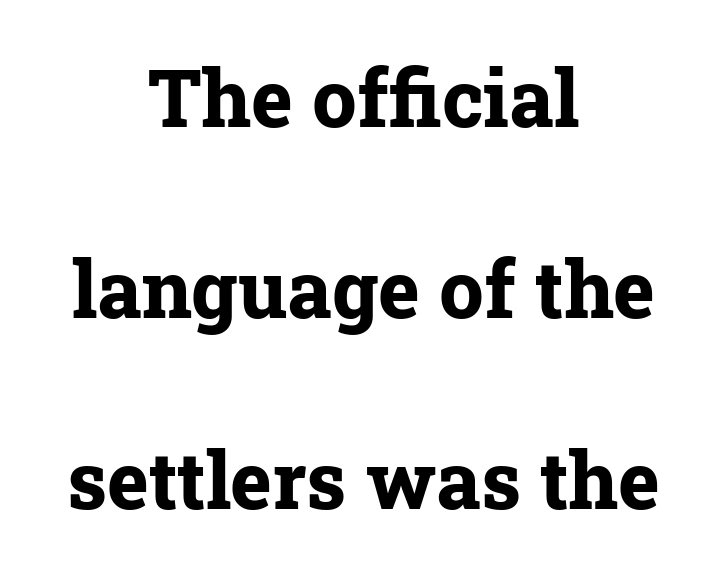
Q: Is the text bold? A: Yes.
Q: Is the text italic (slanted)? A: No, it is upright.
Q: Is the typeface a serif or a sans-serif typeface? A: Serif.
Q: Is the text underlined? A: No.
Q: How is the paragraph aligned? A: Centered.
Q: Is the spacing between letters normal or unusually wide? A: Normal.
Q: Is the spacing between lines tight, normal or loose? A: Loose.
Q: Width (condensed, normal, or wide)? A: Normal.
Q: Stroke contrast? A: Low.
Q: x-height? A: Medium.
Q: Monospaced? A: No.
